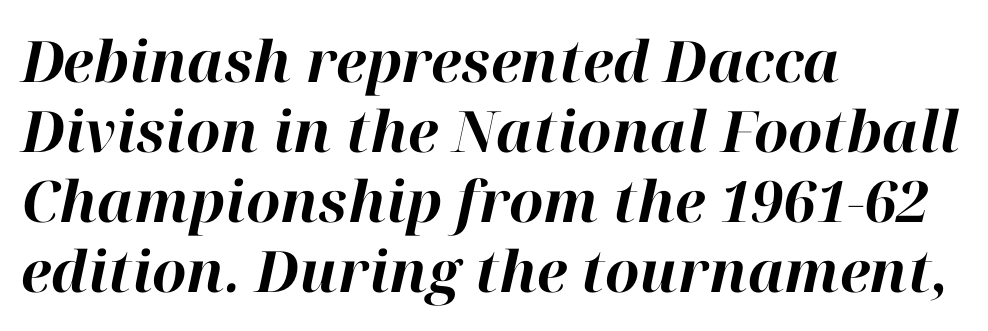
Characters follow at the spacing the type designer built in. The letters are slanted; this is an italic face. Visually the block forms a straight wall on the left and a jagged coastline on the right. Only glyphs here, with clear space below each row.
